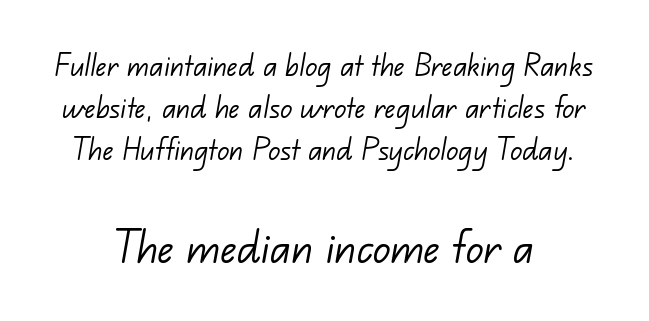
Is this a sans? Yes — the strokes have no serifs. Character size in the trailing block exceeds that of the leading block. Think standard paragraph weight, or any step lighter than that. Looks like regular typesetting: each glyph gets only the width it needs.
